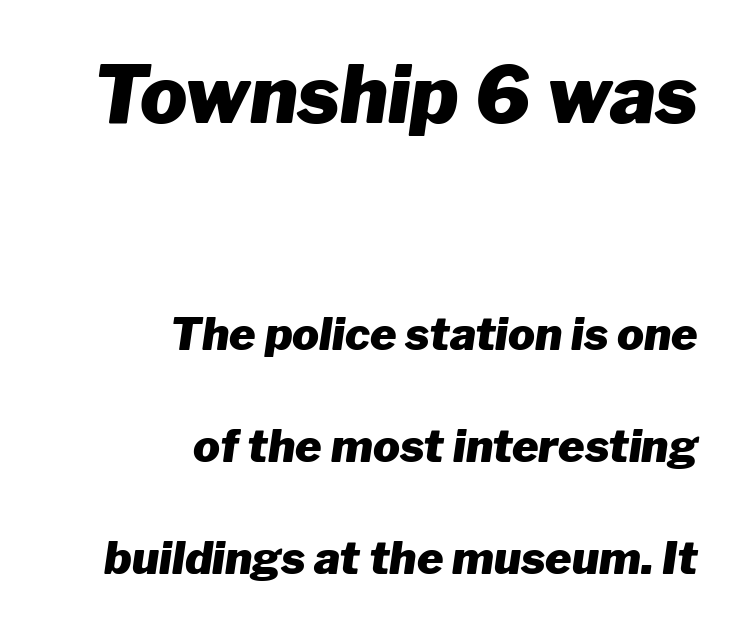
The image shows 79 px heavy type, italic (leaning right); set right-aligned, loose line spacing (2.49x), normal letter spacing, not underlined; the first (top) block is 1.76x larger; low stroke contrast and a medium x-height.
